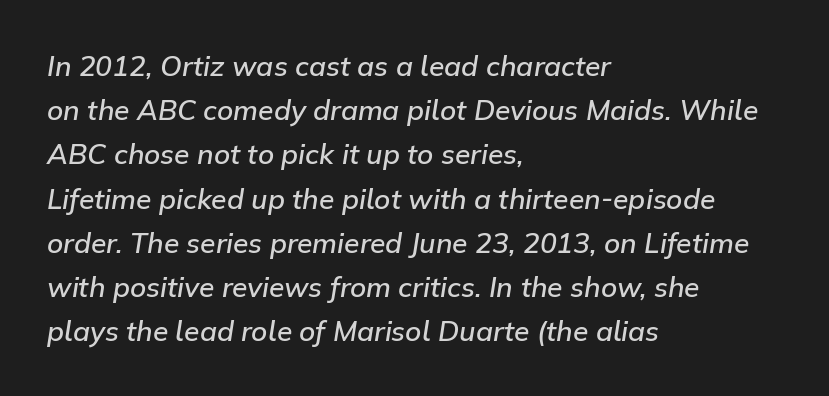
{"italic": "yes", "lean": "right", "slant_degrees": 9, "bold": "semi", "weight": "semibold", "width": "normal", "stroke_contrast": "low", "x_height": "medium", "monospaced": "no", "underline": "no", "align": "left", "line_spacing": "normal", "line_spacing_ratio": 1.58, "letter_spacing": "normal", "letter_spacing_em": 0.0, "glyph_px": 28}
